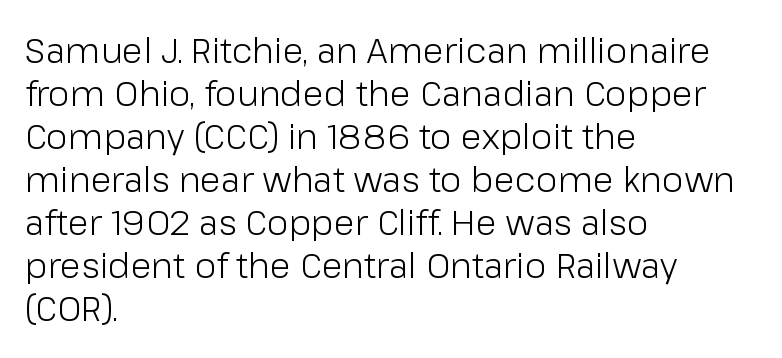
The image shows 35 px light sans-serif type, upright; set left-aligned, line spacing 1.23x, normal letter spacing, not underlined; low stroke contrast and a medium x-height.
